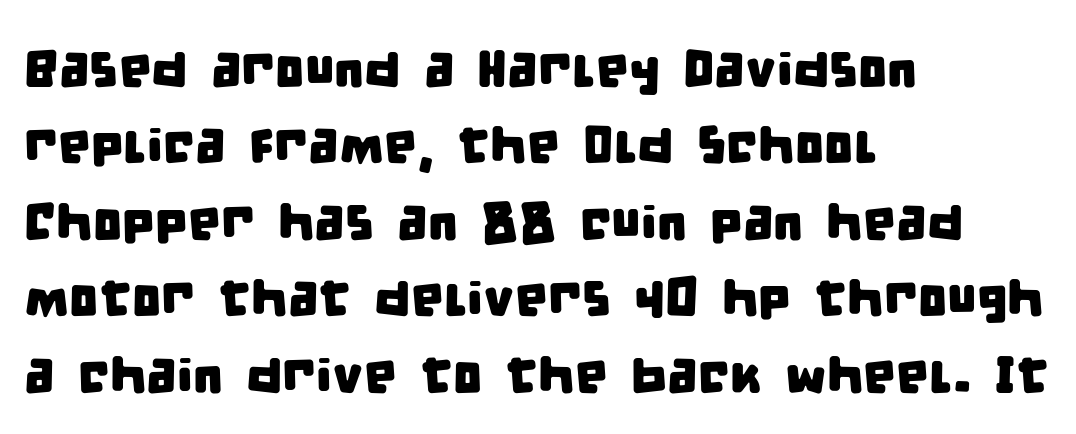
Nope, no serifs anywhere on these letters. Tracking here is standard; glyphs follow each other at the usual distance. Do the characters align in a grid? No, the font is proportional. Anything drawn beneath the words? Only blank space. Regarding leading, the lines here are spaced in the standard way.
